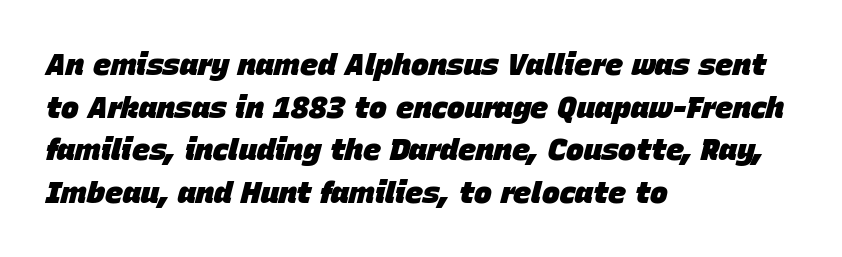
{"italic": "yes", "lean": "right", "slant_degrees": 15, "bold": "yes", "weight": "heavy", "width": "normal", "stroke_contrast": "low", "x_height": "large", "monospaced": "no", "underline": "no", "align": "left", "line_spacing": "normal", "line_spacing_ratio": 1.42, "letter_spacing": "normal", "letter_spacing_em": 0.0, "glyph_px": 30}
